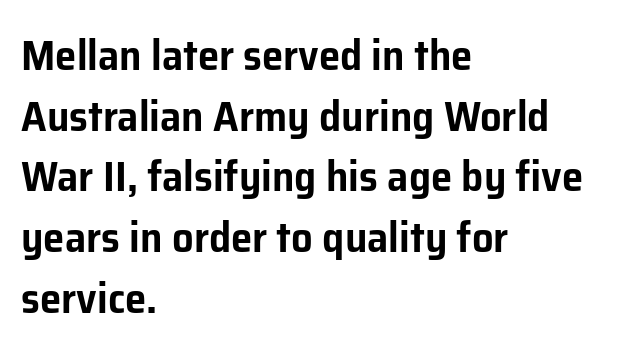
The image shows 43 px sans-serif type, upright; set left-aligned, normal line spacing (1.41x), normal letter spacing, not underlined; low stroke contrast and a medium x-height.
